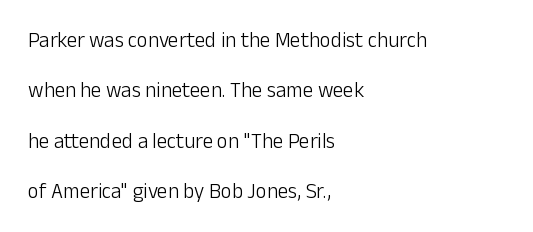
Short note: letters normally spaced. The line-height multiplier appears high, well above default. The typesetter chose a ragged-right arrangement here. Beneath every word, the page is bare. When letters stand straight like this, we call the style roman or upright. Stems here are at most as thick as an everyday book face.
